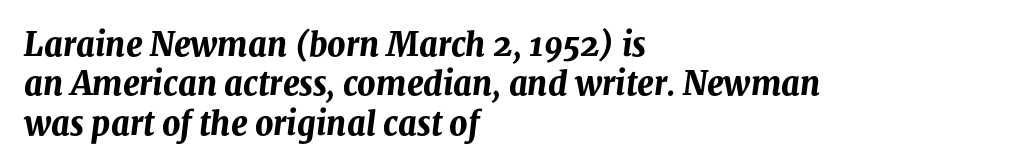
The image shows 32 px bold type, italic (leaning right); set left-aligned, line spacing 1.23x, normal letter spacing, not underlined; medium stroke contrast and a medium x-height.
